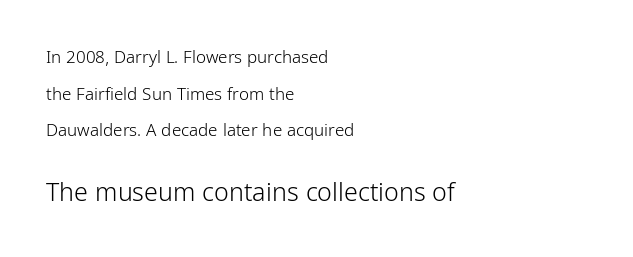
Q: Is the text bold? A: No.
Q: Is the text italic (slanted)? A: No, it is upright.
Q: Is the text underlined? A: No.
Q: How is the paragraph aligned? A: Left-aligned.
Q: Is the spacing between letters normal or unusually wide? A: Normal.
Q: Is the spacing between lines tight, normal or loose? A: Loose.
Q: Which block of text is set in a larger size, the first (top) or the second (bottom)? A: The second (bottom) one.
